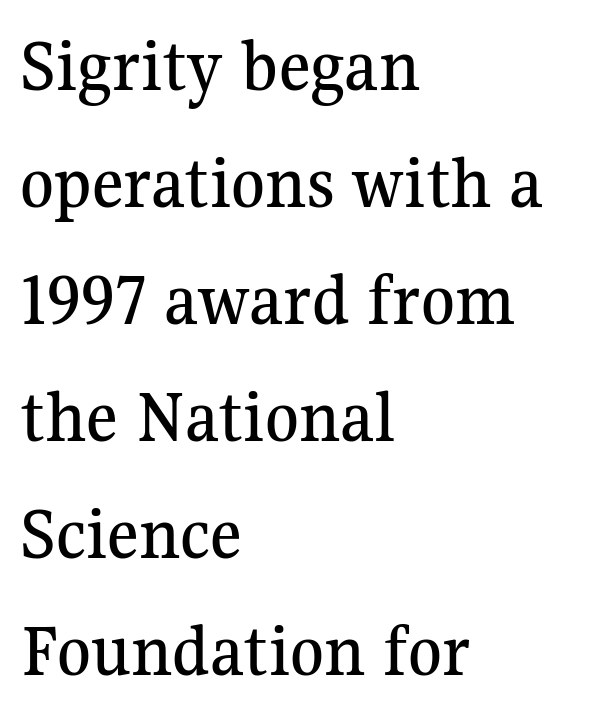
{"serif": "yes", "italic": "no", "width": "normal", "stroke_contrast": "medium", "x_height": "medium", "monospaced": "no", "underline": "no", "align": "left", "line_spacing": "normal", "line_spacing_ratio": 1.52, "letter_spacing": "normal", "letter_spacing_em": 0.0, "glyph_px": 77}
